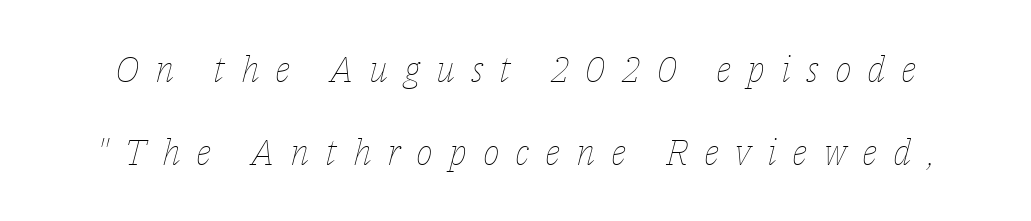
If you measured baseline to baseline, you'd find a long distance. Is the type slanted? Yes — the strokes lean at a clear angle. Tracking here is generous; glyphs stand well apart from one another. Nothing heavy about these letters — not bold at all. Type without underlining.
